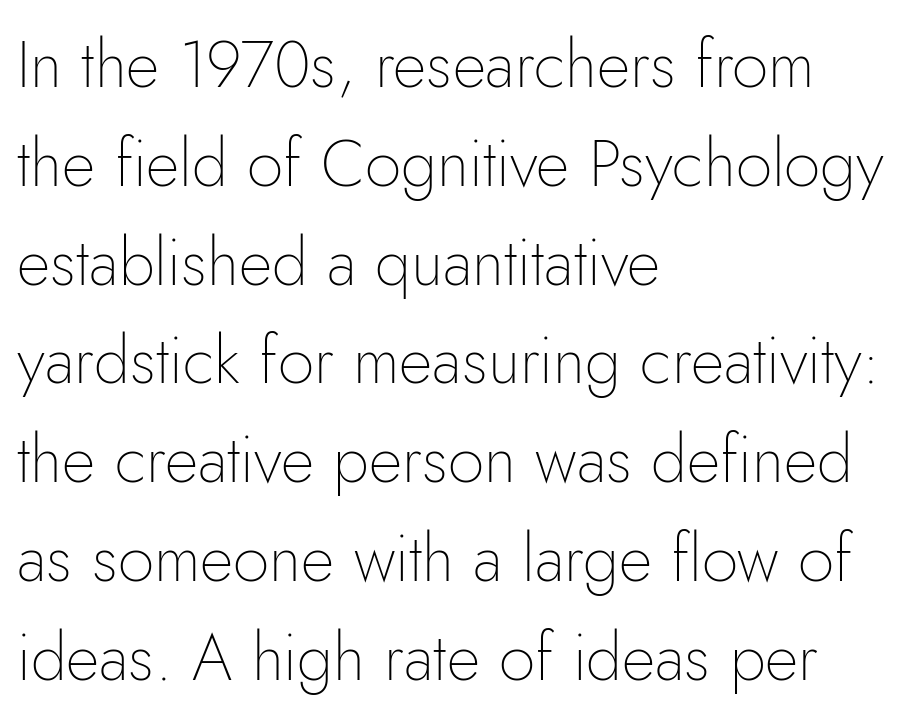
The image shows 65 px thin sans-serif type, upright; set left-aligned, normal line spacing (1.52x), normal letter spacing, not underlined; low stroke contrast and a small x-height.
